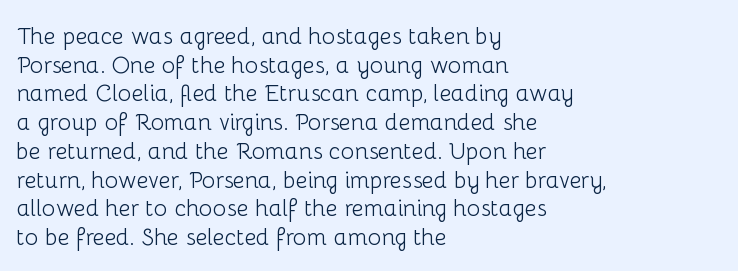
The image shows 23 px text type, upright; set left-aligned, normal line spacing (1.25x), normal letter spacing, not underlined.
